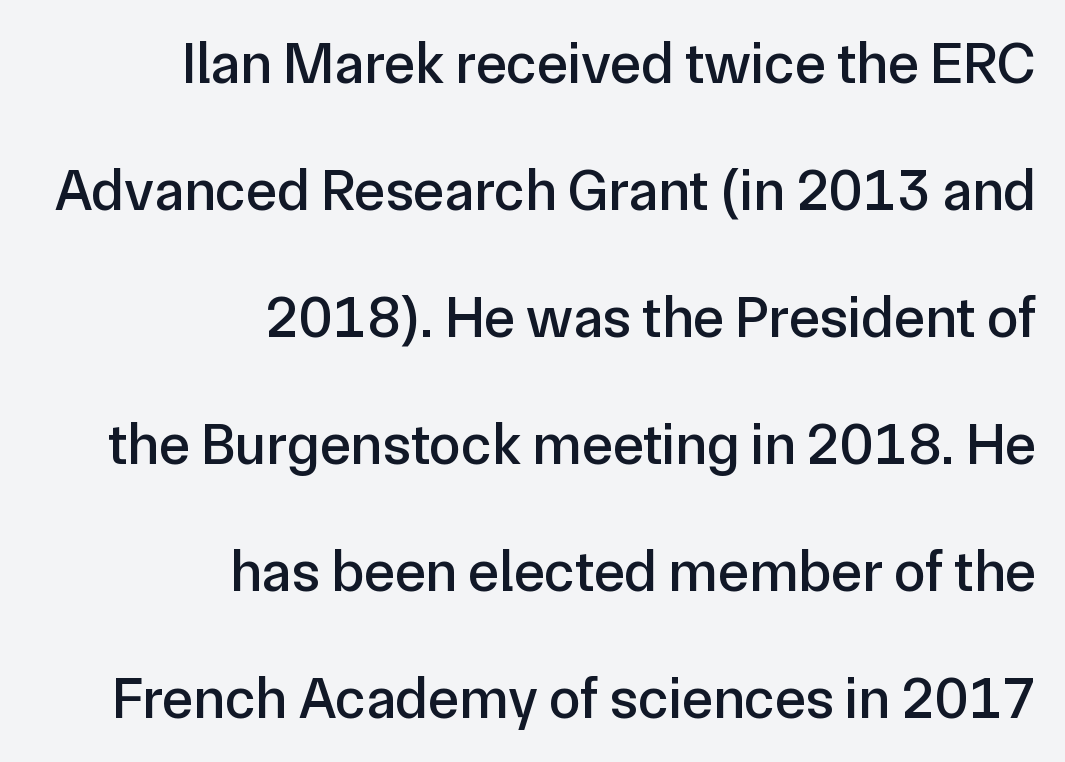
Q: Is the text italic (slanted)? A: No, it is upright.
Q: Is the typeface a serif or a sans-serif typeface? A: Sans-serif.
Q: Is the text underlined? A: No.
Q: How is the paragraph aligned? A: Right-aligned.
Q: Is the spacing between letters normal or unusually wide? A: Normal.
Q: Is the spacing between lines tight, normal or loose? A: Loose.
Q: Width (condensed, normal, or wide)? A: Normal.
Q: Stroke contrast? A: Low.
Q: x-height? A: Medium.
Q: Monospaced? A: No.
